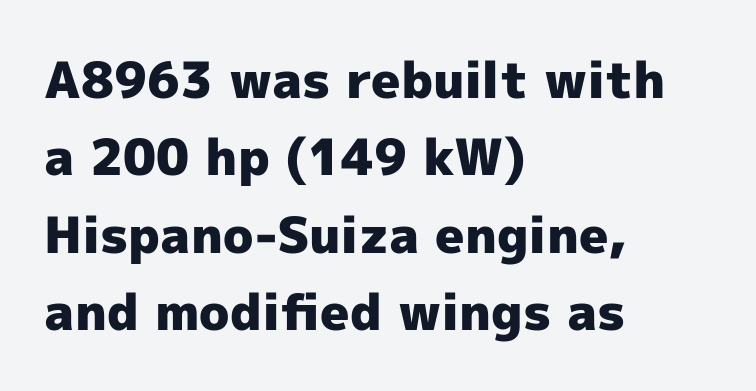
{"serif": "no", "italic": "no", "bold": "yes", "weight": "heavy", "width": "normal", "x_height": "medium", "monospaced": "no", "underline": "no", "align": "left", "line_spacing": "normal", "line_spacing_ratio": 1.55, "letter_spacing": "normal", "letter_spacing_em": 0.0, "glyph_px": 50}
